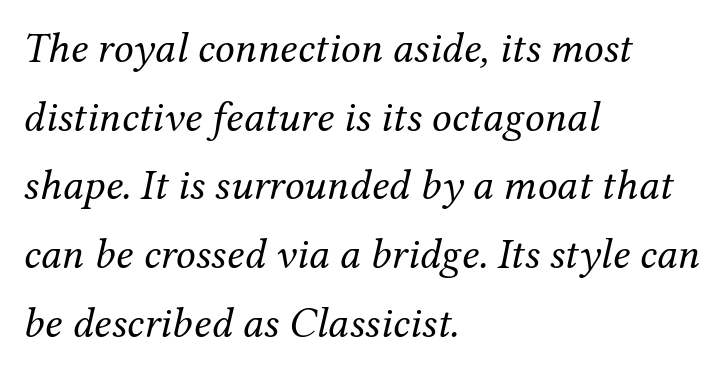
The image shows 44 px regular-weight serif type, italic (leaning right); set left-aligned, normal line spacing (1.56x), normal letter spacing, not underlined; medium stroke contrast and a medium x-height.
